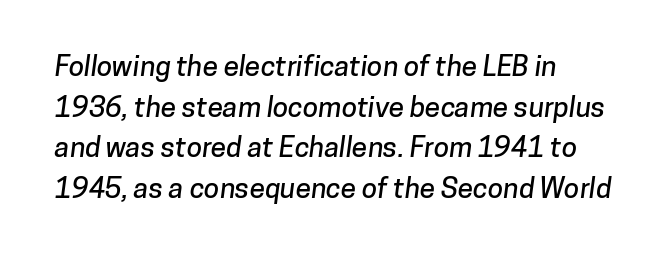
Q: Is the typeface a serif or a sans-serif typeface? A: Sans-serif.
Q: Is the text underlined? A: No.
Q: How is the paragraph aligned? A: Left-aligned.
Q: Is the spacing between letters normal or unusually wide? A: Normal.
Q: Is the spacing between lines tight, normal or loose? A: Normal.
Q: Width (condensed, normal, or wide)? A: Normal.
Q: Stroke contrast? A: Low.
Q: x-height? A: Medium.
Q: Monospaced? A: No.
